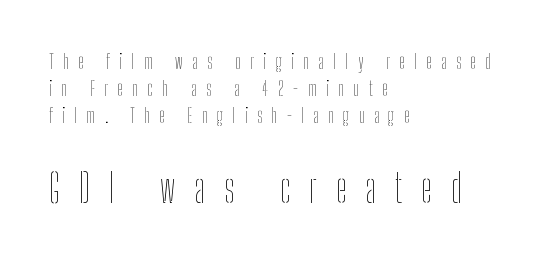
{"italic": "no", "bold": "no", "weight": "thin", "width": "condensed", "stroke_contrast": "low", "x_height": "medium", "monospaced": "no", "underline": "no", "align": "left", "line_spacing": "normal", "line_spacing_ratio": 1.36, "letter_spacing": "wide", "letter_spacing_em": 0.47, "larger_block": "second", "size_ratio": 2.0, "glyph_px": 40}
